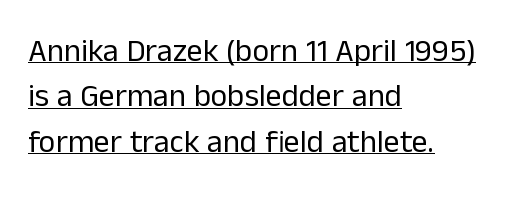
The image shows 32 px regular-weight sans-serif type, upright; set left-aligned, normal line spacing (1.42x), normal letter spacing, underlined; low stroke contrast and a medium x-height.
